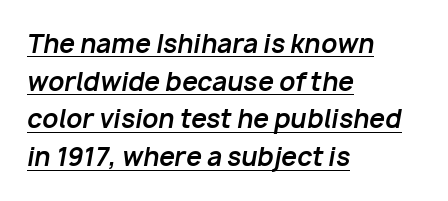
{"italic": "yes", "lean": "right", "slant_degrees": 10, "bold": "yes", "underline": "yes", "align": "left", "line_spacing": "normal", "line_spacing_ratio": 1.51, "letter_spacing": "normal", "letter_spacing_em": 0.0, "glyph_px": 25}
